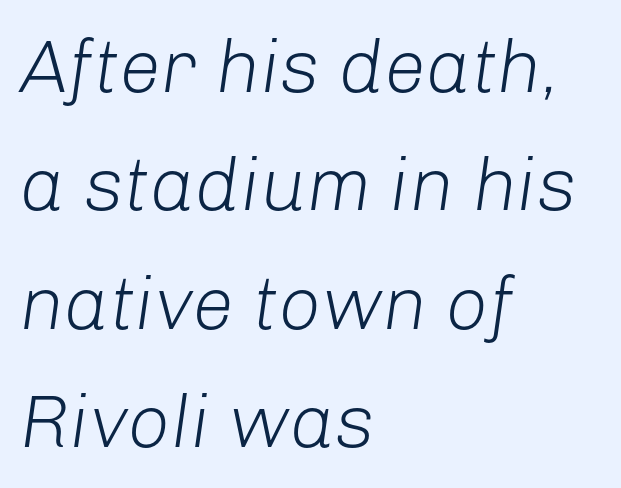
{"italic": "yes", "lean": "right", "slant_degrees": 8, "bold": "no", "weight": "light", "width": "normal", "stroke_contrast": "low", "x_height": "medium", "monospaced": "no", "underline": "no", "align": "left", "line_spacing": "normal", "line_spacing_ratio": 1.58, "letter_spacing": "normal", "letter_spacing_em": 0.0, "glyph_px": 75}
